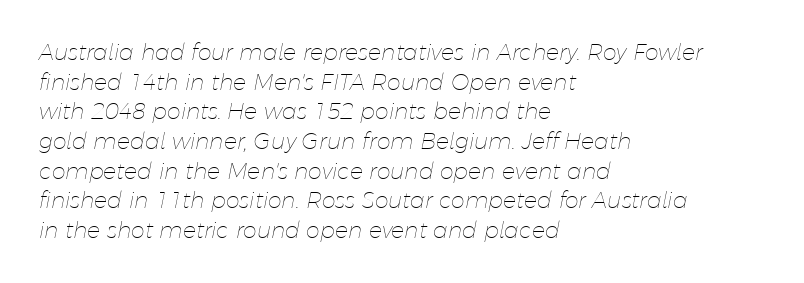
The image shows 22 px text type, italic (leaning right); set left-aligned, normal line spacing (1.35x), normal letter spacing, not underlined.
